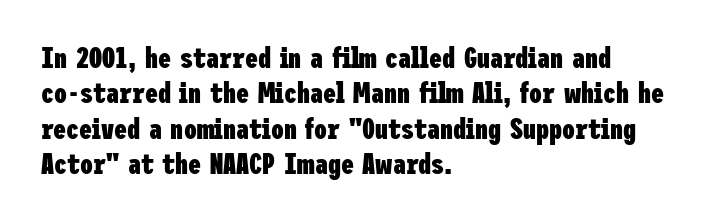
{"serif": "no", "italic": "no", "bold": "yes", "weight": "heavy", "width": "condensed", "stroke_contrast": "low", "x_height": "medium", "underline": "no", "align": "left", "line_spacing_ratio": 1.22, "letter_spacing": "normal", "letter_spacing_em": 0.0, "glyph_px": 29}
